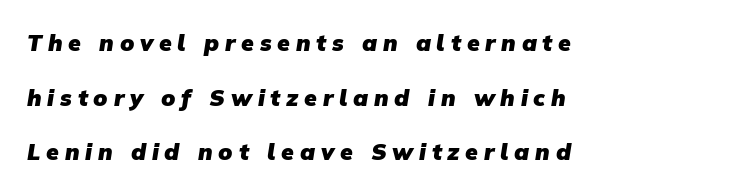
Does the copy run flush right? No — it runs flush left. Characters follow at a spacing far wider than the type designer built in. The space directly below the letters is spotless. Every letter is thick-stroked: bold, no question.
